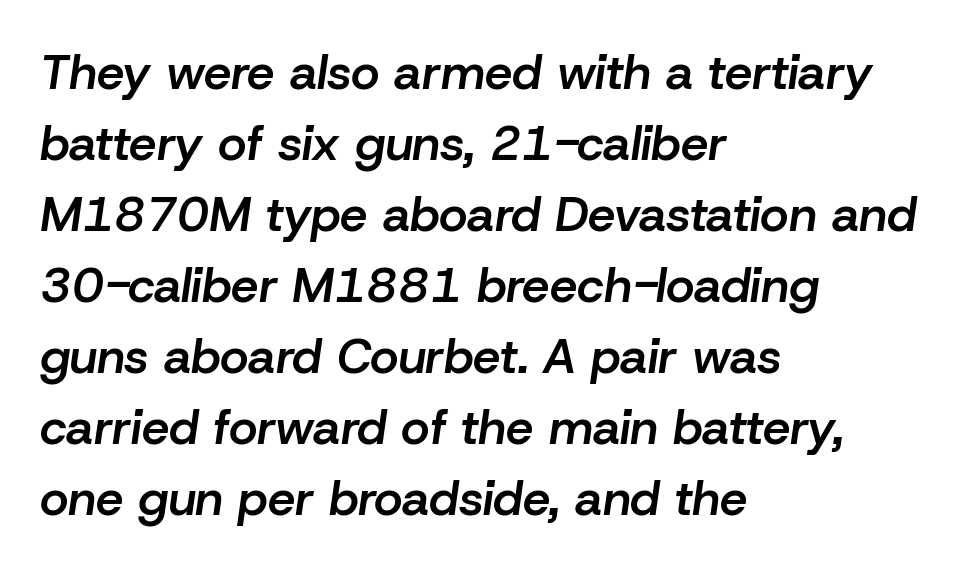
{"italic": "yes", "lean": "right", "slant_degrees": 8, "bold": "semi", "weight": "semibold", "width": "normal", "stroke_contrast": "low", "x_height": "medium", "monospaced": "no", "underline": "no", "align": "left", "line_spacing": "normal", "line_spacing_ratio": 1.45, "letter_spacing": "normal", "letter_spacing_em": 0.0, "glyph_px": 49}
